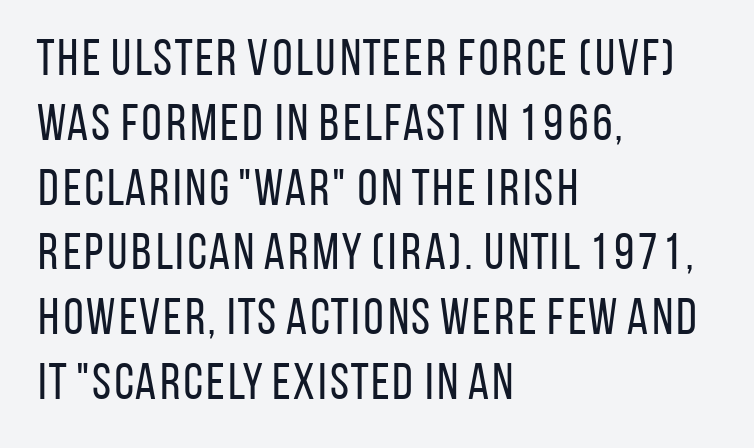
The image shows 51 px regular-weight, condensed sans-serif type, upright; set left-aligned, normal line spacing (1.27x), normal letter spacing, not underlined; low stroke contrast and a large x-height.
